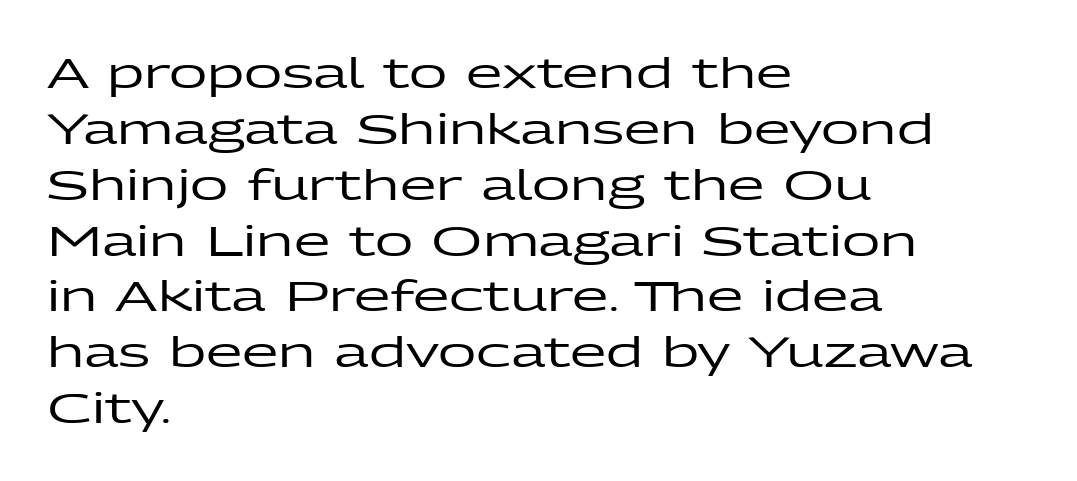
Compared with typical paragraphs, the rows here are spaced about the same. Serifs: no, the terminals of the letterforms are clean. This sample uses an upright cut, with every glyph sitting square on the baseline. This sample has the flowing, uneven cadence of proportional lettering. Any mark beneath the type? The region is blank. The paragraph shown leans on its left margin.
